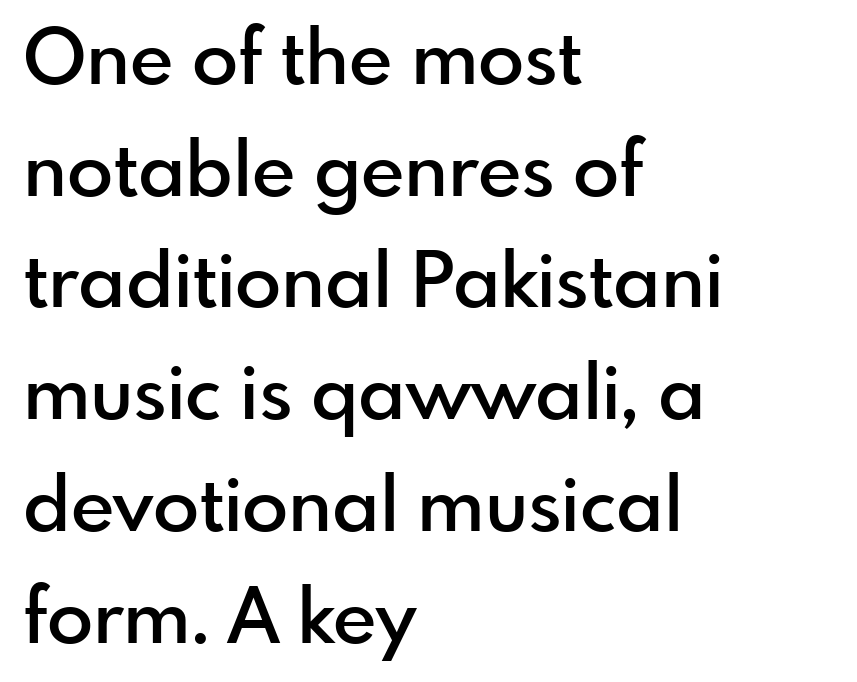
Q: Is the text bold? A: Semi-bold.
Q: Is the text italic (slanted)? A: No, it is upright.
Q: Is the typeface a serif or a sans-serif typeface? A: Sans-serif.
Q: Is the text underlined? A: No.
Q: How is the paragraph aligned? A: Left-aligned.
Q: Is the spacing between letters normal or unusually wide? A: Normal.
Q: Is the spacing between lines tight, normal or loose? A: Normal.
Q: Width (condensed, normal, or wide)? A: Normal.
Q: x-height? A: Small.
Q: Monospaced? A: No.
